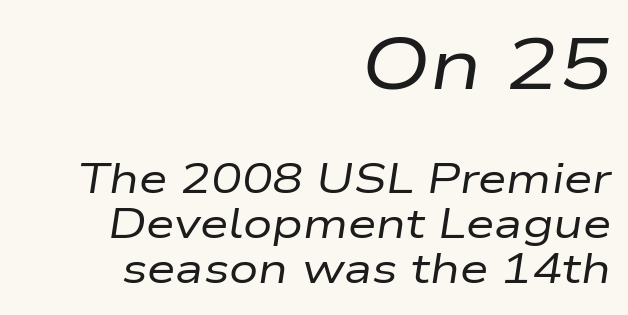
Decoration check: the copy has no underline. Very little white space separates one row of letters from the next. If you squint, the top block still reads clearly — it's the larger of the two. Here the designer chose a conventional face with non-uniform glyph widths.
